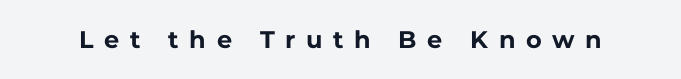
The image shows 24 px bold type, upright; set unusually wide letter spacing (+0.44 em), not underlined.
